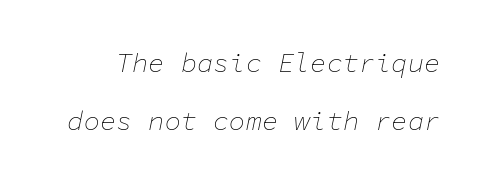
{"italic": "yes", "lean": "right", "slant_degrees": 11, "bold": "no", "underline": "no", "line_spacing": "loose", "line_spacing_ratio": 2.14, "letter_spacing": "normal", "letter_spacing_em": 0.0, "glyph_px": 27}
